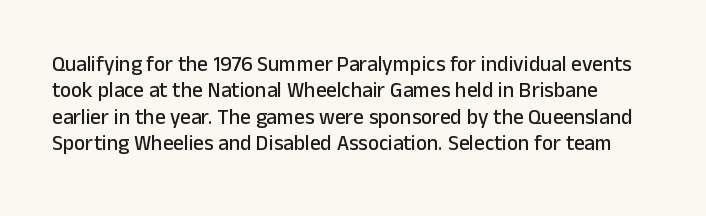
A normal amount of white space separates one row of letters from the next. Rendered with straight, roman letterforms. Unmarked baselines from the first word to the last. There is no visible air inserted between adjacent glyphs.
